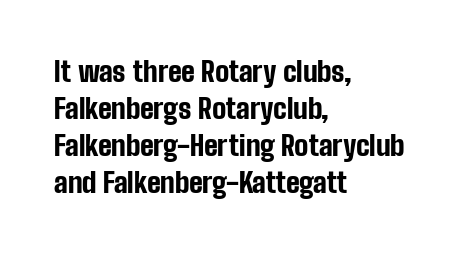
The image shows 28 px bold, condensed sans-serif type, upright; set left-aligned, normal line spacing (1.32x), normal letter spacing, not underlined; low stroke contrast and a medium x-height.
